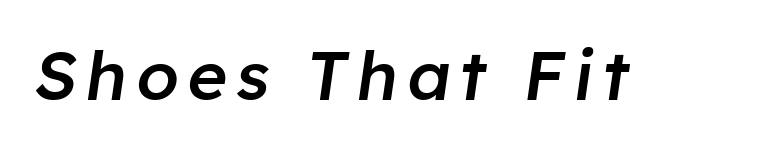
The image shows 68 px semibold type, italic (leaning right); set not underlined; low stroke contrast and a medium x-height.
